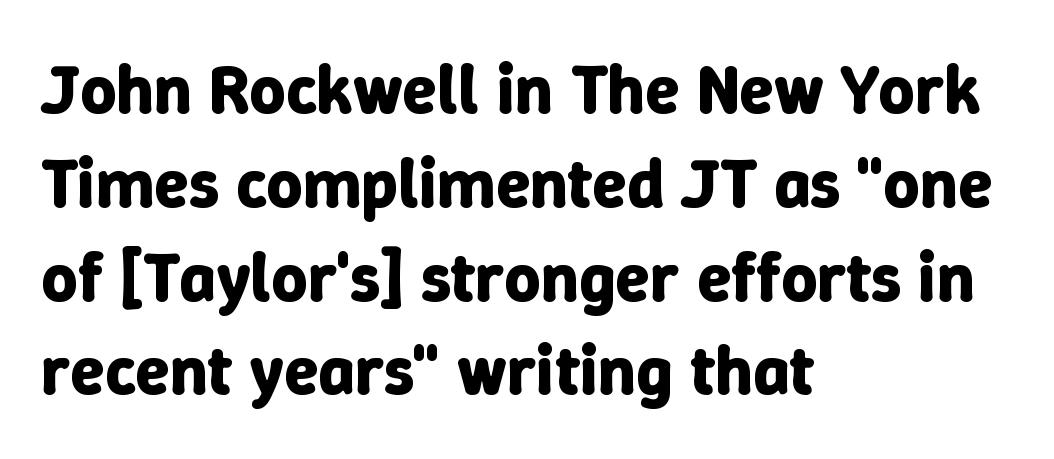
When letters stand straight like this, we call the style roman or upright. The typesetter chose a ragged-right arrangement here. The letters advance in unequal steps, a hallmark of proportional type. Chunky letters — that's bold for sure.
